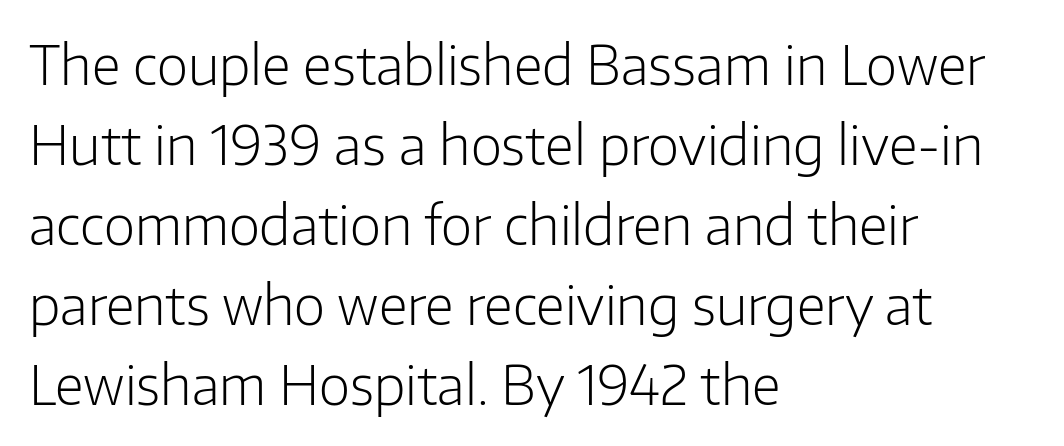
Weight class: somewhere from thin through regular. Note: no serifs on the glyphs. You can tell it's not italic because the verticals are truly vertical. These lines stack with their left ends in a neat column.
